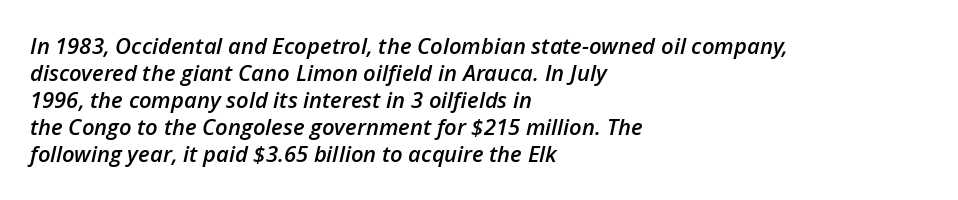
There's an unmistakable incline to the writing here. Quick note: underline off. This sample is left-justified, so line endings fall wherever the words run out. Students, note that the glyphs here touch the page at normal intervals. Weight check: semibold — heavier than regular, not quite bold.
